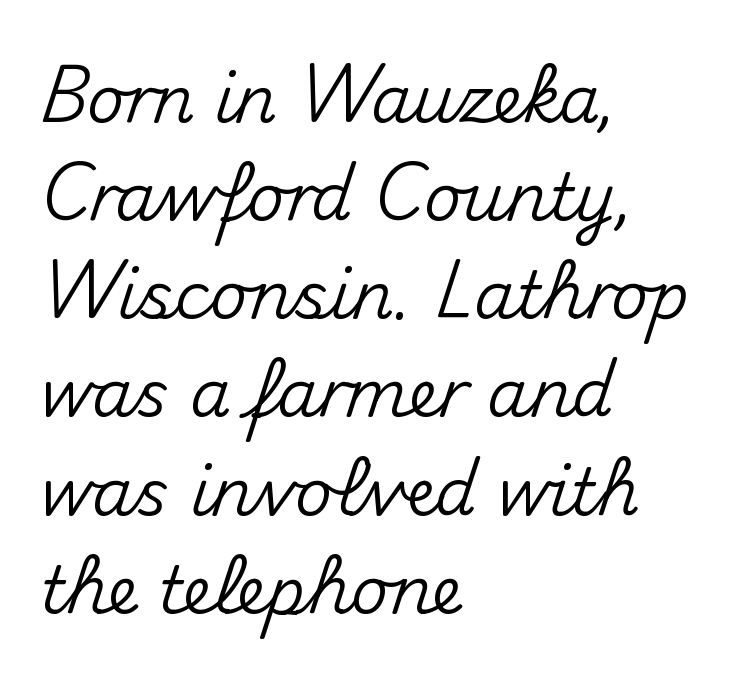
The passage is arranged the way most books set body copy — flush left. Leading matches the norm, producing a regular column. Is the letter spacing exaggerated? No — it looks like the ordinary default. Check the space under the baseline: it is left empty.
